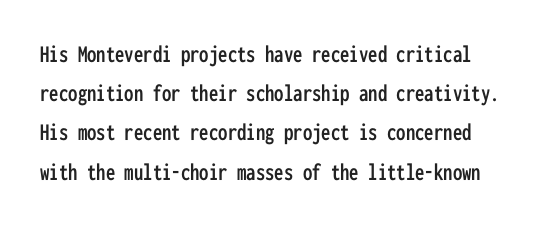
The image shows 25 px text type, upright; set normal line spacing (1.57x), normal letter spacing, not underlined.
